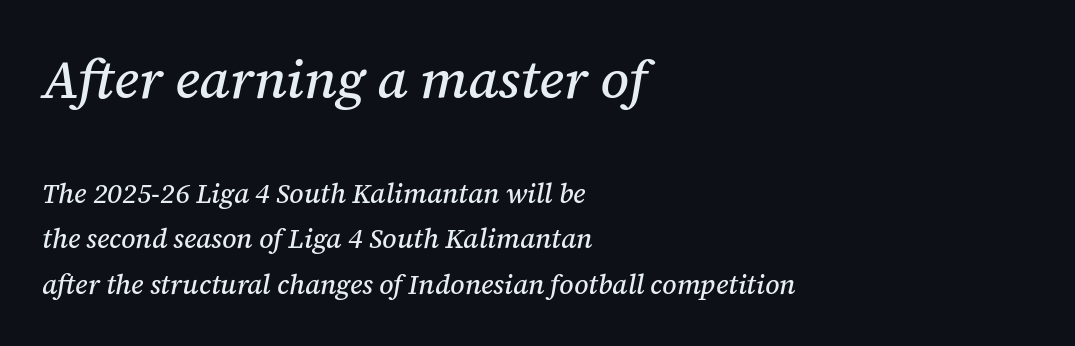
Q: Is the text italic (slanted)? A: Yes, it leans right by about 12 degrees.
Q: Is the typeface a serif or a sans-serif typeface? A: Serif.
Q: Is the text underlined? A: No.
Q: How is the paragraph aligned? A: Left-aligned.
Q: Is the spacing between letters normal or unusually wide? A: Normal.
Q: Is the spacing between lines tight, normal or loose? A: Normal.
Q: Which block of text is set in a larger size, the first (top) or the second (bottom)? A: The first (top) one.
Q: Width (condensed, normal, or wide)? A: Normal.
Q: Stroke contrast? A: Medium.
Q: x-height? A: Medium.
Q: Monospaced? A: No.
